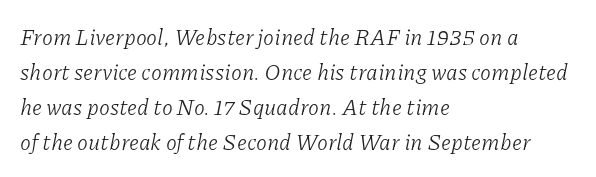
The typeface has the unassuming heft of standard copy or less. Does extra space separate the letters? No, they use regular spacing. Line starts are locked; line ends wander. This is oblique type, the kind used for emphasis or titles. Interline gaps are of average width in this sample.
